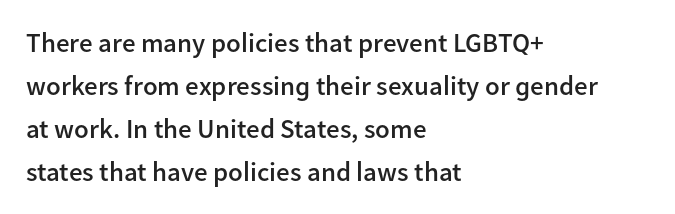
Q: Is the text bold? A: Semi-bold.
Q: Is the text italic (slanted)? A: No, it is upright.
Q: Is the text underlined? A: No.
Q: How is the paragraph aligned? A: Left-aligned.
Q: Is the spacing between letters normal or unusually wide? A: Normal.
Q: Is the spacing between lines tight, normal or loose? A: Normal.
